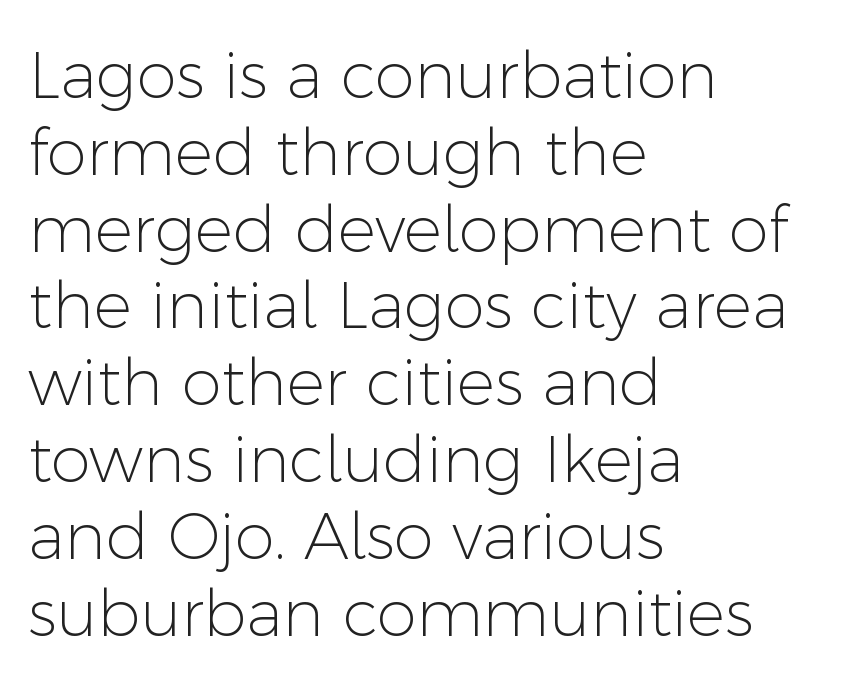
{"serif": "no", "italic": "no", "bold": "no", "weight": "light", "width": "normal", "stroke_contrast": "low", "x_height": "medium", "monospaced": "no", "underline": "no", "align": "left", "line_spacing_ratio": 1.2, "letter_spacing": "normal", "letter_spacing_em": 0.0, "glyph_px": 64}
